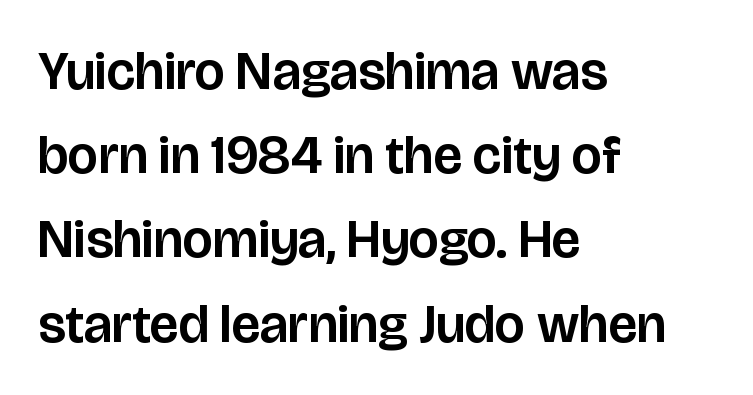
The image shows 54 px sans-serif type, upright; set left-aligned, normal line spacing (1.56x), normal letter spacing, not underlined; low stroke contrast and a large x-height.
